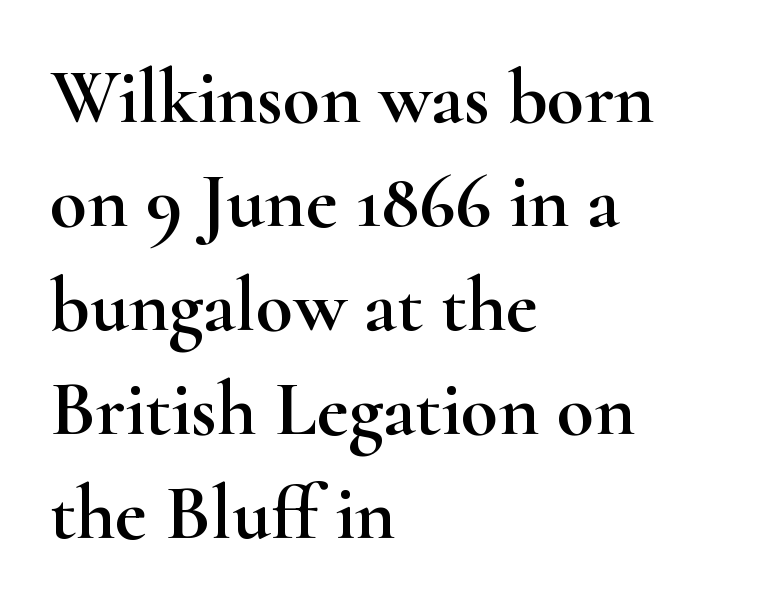
Q: Is the text italic (slanted)? A: No, it is upright.
Q: Is the typeface a serif or a sans-serif typeface? A: Serif.
Q: Is the text underlined? A: No.
Q: How is the paragraph aligned? A: Left-aligned.
Q: Is the spacing between letters normal or unusually wide? A: Normal.
Q: Is the spacing between lines tight, normal or loose? A: Normal.
Q: Width (condensed, normal, or wide)? A: Wide.
Q: Stroke contrast? A: High.
Q: x-height? A: Small.
Q: Monospaced? A: No.
